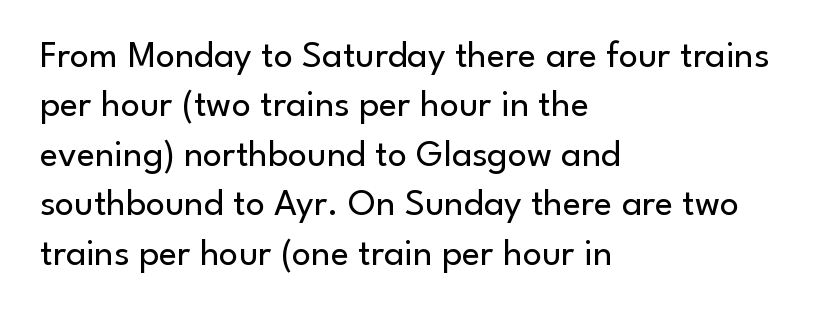
The image shows 38 px regular-weight sans-serif type, upright; set left-aligned, normal line spacing (1.3x), normal letter spacing, not underlined; low stroke contrast and a small x-height.
